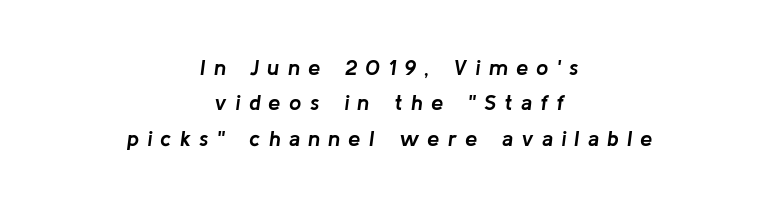
Short and long lines alike share a common midpoint. Each word looks stretched out because of the extra space between its letters. Just letters on the line, the space beneath them empty. Heavy-handed strokes throughout: this text is bold. The typography opts for an oblique posture over an upright one.
